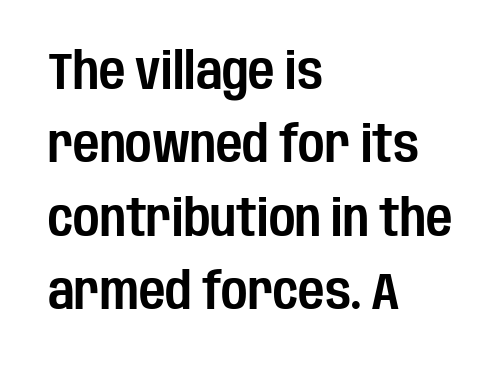
{"serif": "no", "italic": "no", "width": "condensed", "stroke_contrast": "low", "x_height": "large", "monospaced": "no", "underline": "no", "align": "left", "line_spacing": "normal", "line_spacing_ratio": 1.44, "letter_spacing": "normal", "letter_spacing_em": 0.0, "glyph_px": 51}
